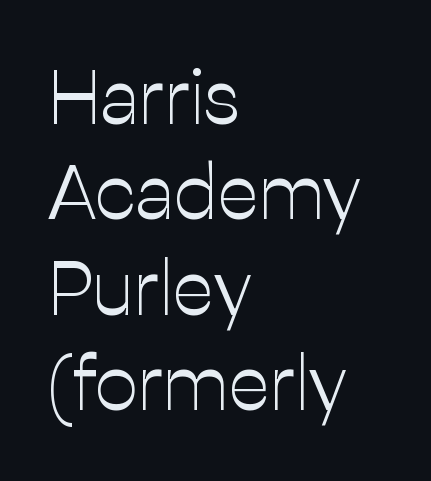
The image shows 77 px light sans-serif type, upright; set left-aligned, line spacing 1.24x, normal letter spacing, not underlined; low stroke contrast and a medium x-height.
